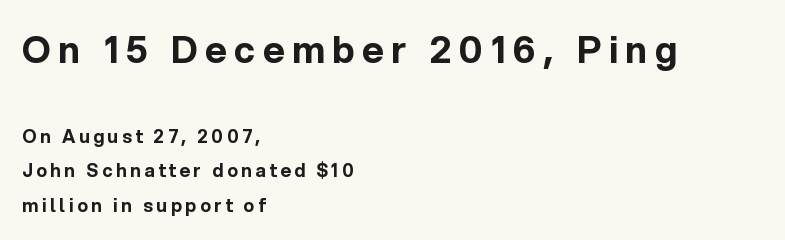
Does the bottom block carry the larger type? No, the top block does. Does the copy run flush right? No — it runs flush left. You'd pick this weight for a headline — it's a proper bold. Bare-footed words on every line. The typography opts for an upright posture over an oblique one. Successive baselines arrive slowly, with a big drop between each.
